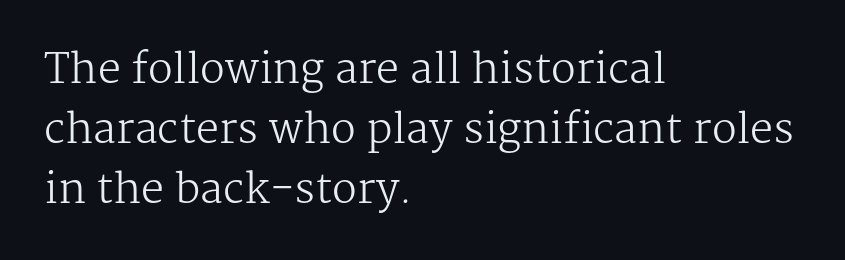
The image shows 41 px regular-weight serif type, upright; set left-aligned, normal line spacing (1.46x), normal letter spacing, not underlined; medium stroke contrast and a medium x-height.
